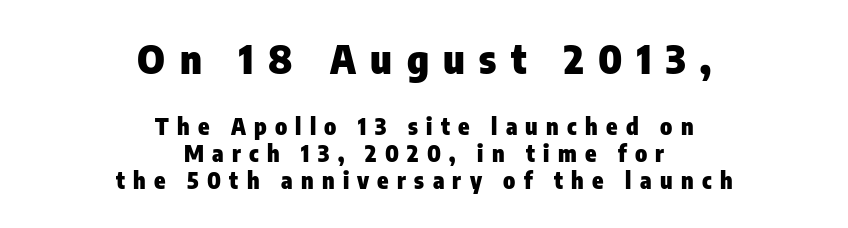
Nobody drew a line under any word here. The rendering uses natural spacing where letterforms have individual widths. This rendering uses center alignment, leaving both contours irregular but symmetric. As a designer I'd log this as weight 700, bold.
